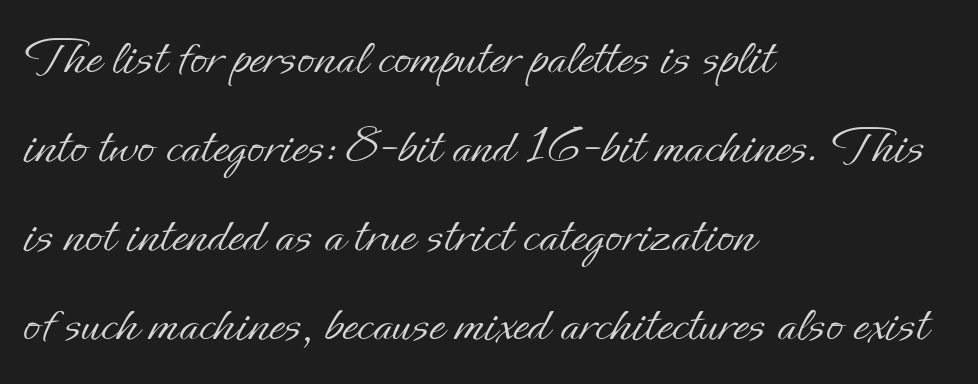
Q: Is the text bold? A: No.
Q: Is the text italic (slanted)? A: Yes.
Q: Is the text underlined? A: No.
Q: How is the paragraph aligned? A: Left-aligned.
Q: Is the spacing between letters normal or unusually wide? A: Normal.
Q: Is the spacing between lines tight, normal or loose? A: Normal.
Q: Width (condensed, normal, or wide)? A: Normal.
Q: Stroke contrast? A: Low.
Q: x-height? A: Small.
Q: Monospaced? A: No.
